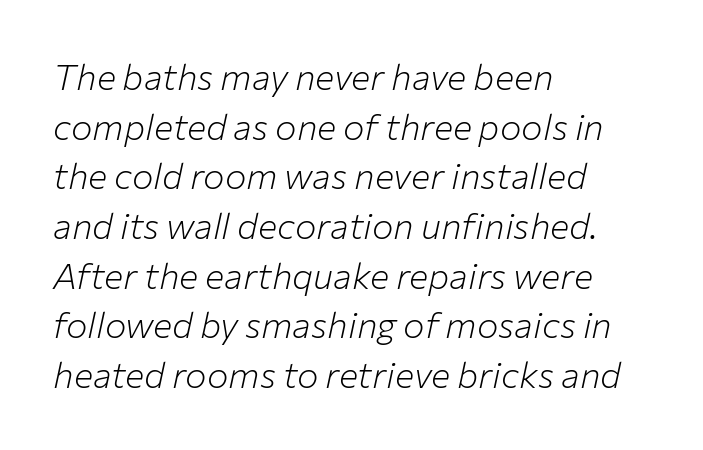
{"italic": "yes", "lean": "right", "slant_degrees": 12, "bold": "no", "weight": "light", "width": "normal", "stroke_contrast": "low", "x_height": "medium", "monospaced": "no", "underline": "no", "align": "left", "line_spacing": "normal", "line_spacing_ratio": 1.38, "letter_spacing": "normal", "letter_spacing_em": 0.0, "glyph_px": 36}
